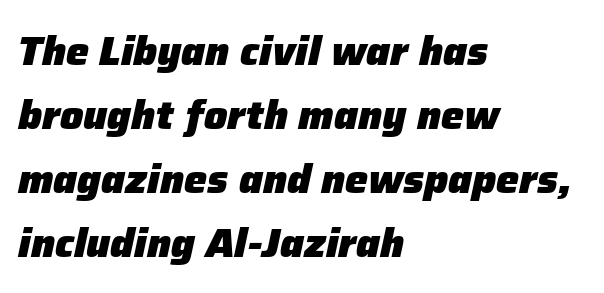
{"italic": "yes", "lean": "right", "slant_degrees": 12, "bold": "yes", "weight": "heavy", "width": "normal", "stroke_contrast": "low", "x_height": "medium", "monospaced": "no", "underline": "no", "align": "left", "line_spacing": "normal", "line_spacing_ratio": 1.56, "letter_spacing": "normal", "letter_spacing_em": 0.0, "glyph_px": 41}
